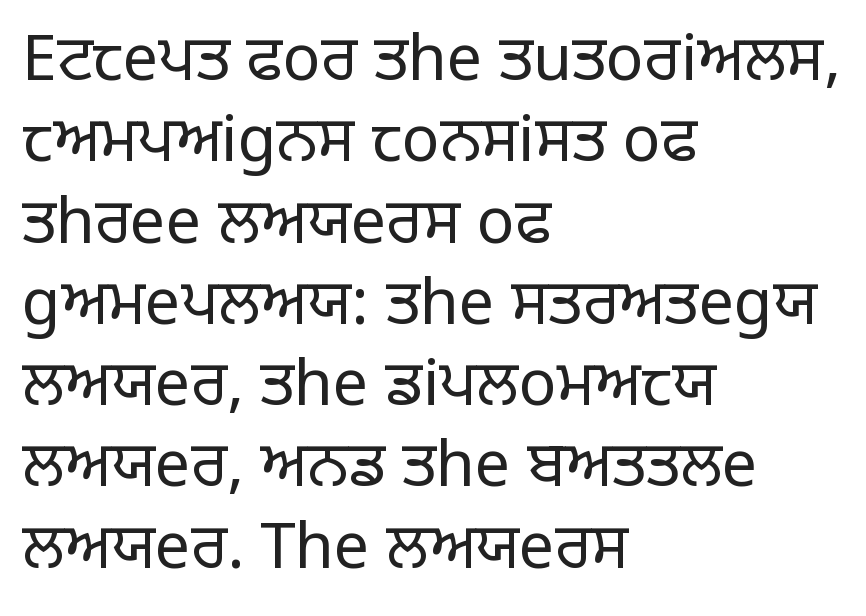
Q: Is the text bold? A: No.
Q: Is the text italic (slanted)? A: No, it is upright.
Q: Is the typeface a serif or a sans-serif typeface? A: Sans-serif.
Q: Is the text underlined? A: No.
Q: How is the paragraph aligned? A: Left-aligned.
Q: Is the spacing between letters normal or unusually wide? A: Normal.
Q: Is the spacing between lines tight, normal or loose? A: Normal.
Q: Width (condensed, normal, or wide)? A: Normal.
Q: Stroke contrast? A: Low.
Q: x-height? A: Large.
Q: Monospaced? A: No.
